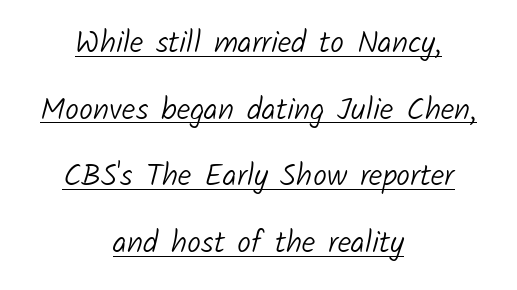
Q: Is the text bold? A: No.
Q: Is the typeface a serif or a sans-serif typeface? A: Sans-serif.
Q: Is the text underlined? A: Yes.
Q: How is the paragraph aligned? A: Centered.
Q: Is the spacing between letters normal or unusually wide? A: Normal.
Q: Is the spacing between lines tight, normal or loose? A: Loose.
Q: Width (condensed, normal, or wide)? A: Normal.
Q: Stroke contrast? A: Low.
Q: x-height? A: Medium.
Q: Monospaced? A: No.
